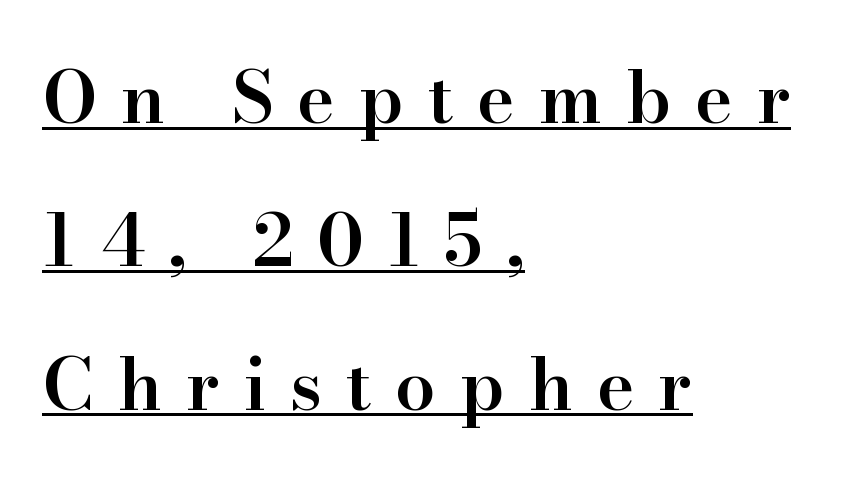
The image shows 72 px semibold serif type, upright; set left-aligned, loose line spacing (1.99x), unusually wide letter spacing (+0.33 em), underlined; high stroke contrast and a small x-height.
